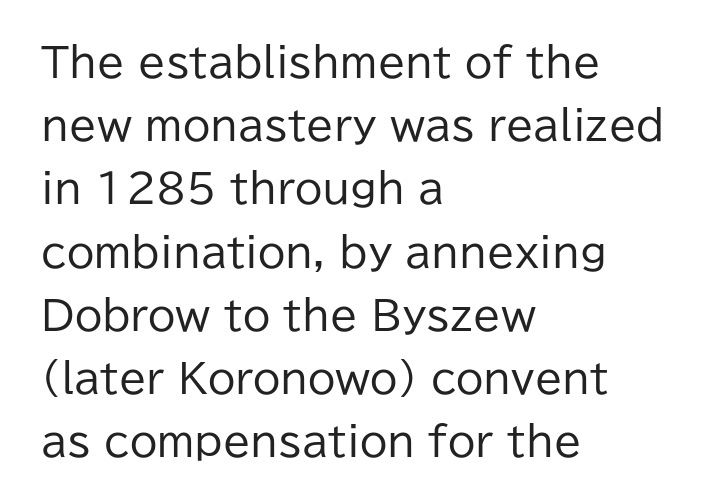
{"serif": "no", "italic": "no", "bold": "no", "weight": "regular", "width": "normal", "stroke_contrast": "low", "x_height": "medium", "monospaced": "no", "underline": "no", "align": "left", "line_spacing": "normal", "line_spacing_ratio": 1.58, "letter_spacing": "normal", "letter_spacing_em": 0.0, "glyph_px": 40}
